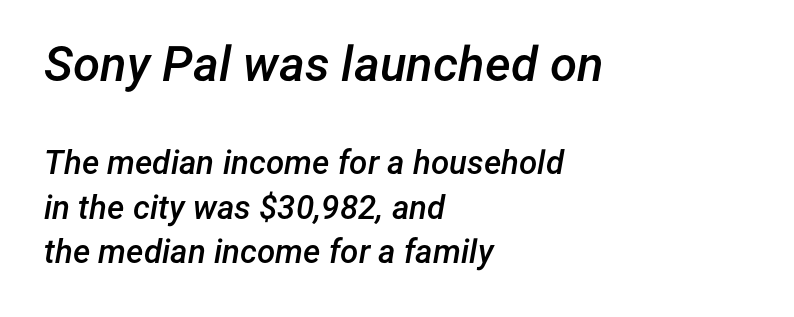
Q: Is the text bold? A: Semi-bold.
Q: Is the text italic (slanted)? A: Yes, it leans right by about 12 degrees.
Q: Is the text underlined? A: No.
Q: How is the paragraph aligned? A: Left-aligned.
Q: Is the spacing between letters normal or unusually wide? A: Normal.
Q: Is the spacing between lines tight, normal or loose? A: Normal.
Q: Which block of text is set in a larger size, the first (top) or the second (bottom)? A: The first (top) one.
Q: Width (condensed, normal, or wide)? A: Normal.
Q: Stroke contrast? A: Low.
Q: x-height? A: Medium.
Q: Monospaced? A: No.
